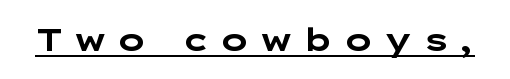
Q: Is the text bold? A: Yes.
Q: Is the text italic (slanted)? A: No, it is upright.
Q: Is the typeface a serif or a sans-serif typeface? A: Sans-serif.
Q: Is the text underlined? A: Yes.
Q: Is the spacing between letters normal or unusually wide? A: Unusually wide.
Q: Width (condensed, normal, or wide)? A: Wide.
Q: Stroke contrast? A: Low.
Q: x-height? A: Medium.
